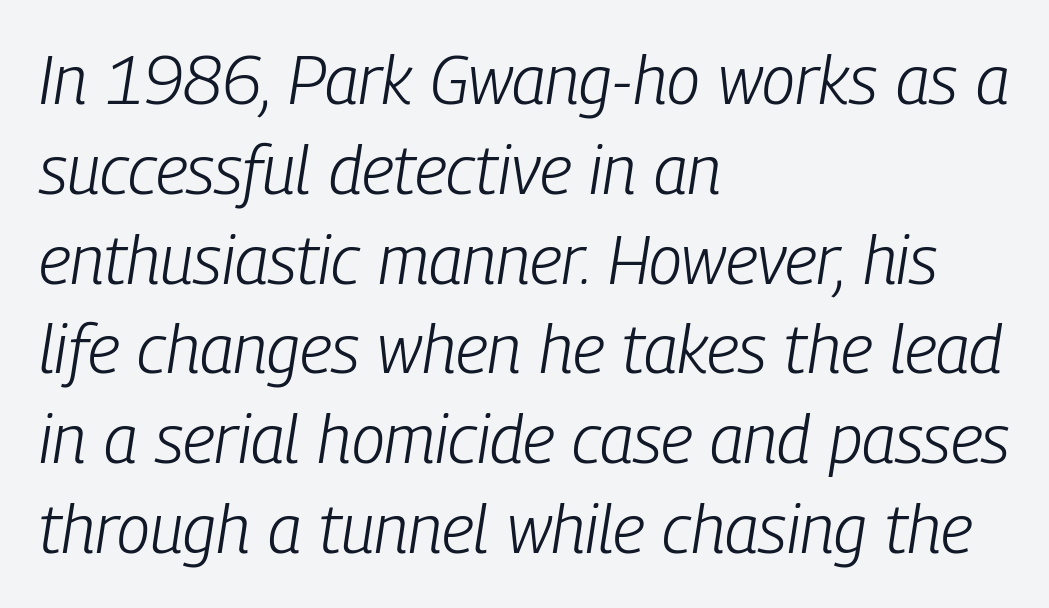
The image shows 67 px light, condensed type, italic (leaning right); set left-aligned, normal line spacing (1.34x), normal letter spacing, not underlined; low stroke contrast and a medium x-height.
